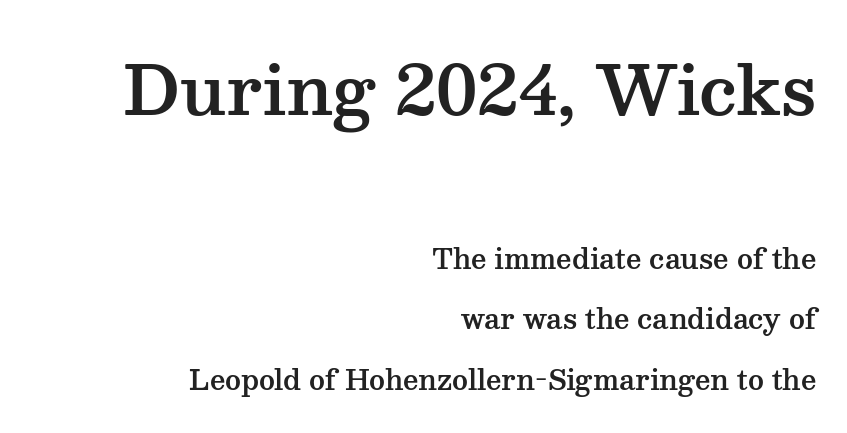
Character widths vary here, with narrow letters taking less room than wide ones. The line texture is even and compact thanks to regular tracking. Whoever set this chose breathing room over compactness in the vertical rhythm. You can tell from the footed stems that serif type was used. Does the lettering tilt? It doesn't — this is upright. Layout note: lines flush right.
